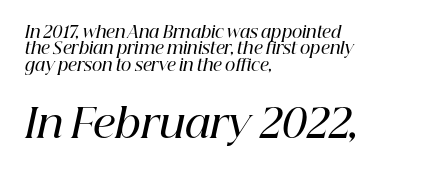
The image shows 40 px semibold serif type, italic (leaning right); set left-aligned, tight line spacing (1.03x), normal letter spacing, not underlined; the second (bottom) block is 2.5x larger; high stroke contrast and a medium x-height.
